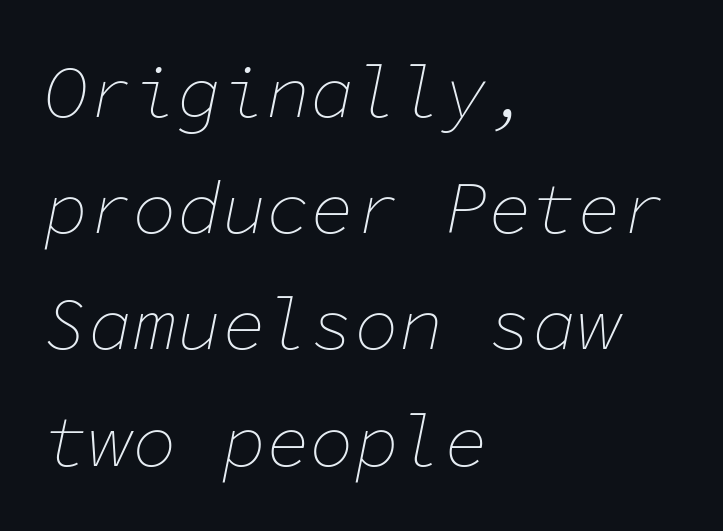
Q: Is the text bold? A: No.
Q: Is the text italic (slanted)? A: Yes, it leans right by about 11 degrees.
Q: Is the text underlined? A: No.
Q: How is the paragraph aligned? A: Left-aligned.
Q: Is the spacing between letters normal or unusually wide? A: Normal.
Q: Is the spacing between lines tight, normal or loose? A: Normal.
Q: Width (condensed, normal, or wide)? A: Normal.
Q: Stroke contrast? A: Low.
Q: x-height? A: Medium.
Q: Monospaced? A: Yes.
